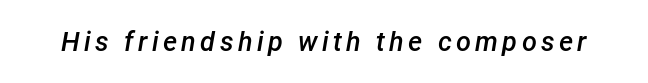
{"italic": "yes", "lean": "right", "slant_degrees": 12, "bold": "semi", "underline": "no", "glyph_px": 27}
